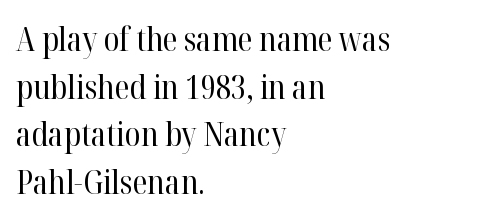
The image shows 32 px regular-weight serif type, upright; set left-aligned, normal line spacing (1.49x), normal letter spacing, not underlined; high stroke contrast and a medium x-height.
